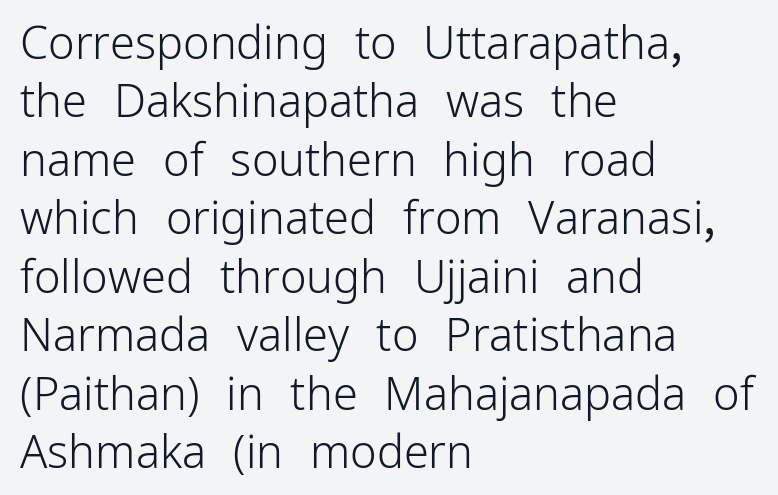
{"serif": "no", "italic": "no", "bold": "no", "weight": "light", "width": "normal", "stroke_contrast": "low", "x_height": "medium", "monospaced": "no", "underline": "no", "align": "left", "line_spacing": "normal", "line_spacing_ratio": 1.3, "letter_spacing": "normal", "letter_spacing_em": 0.0, "glyph_px": 45}
